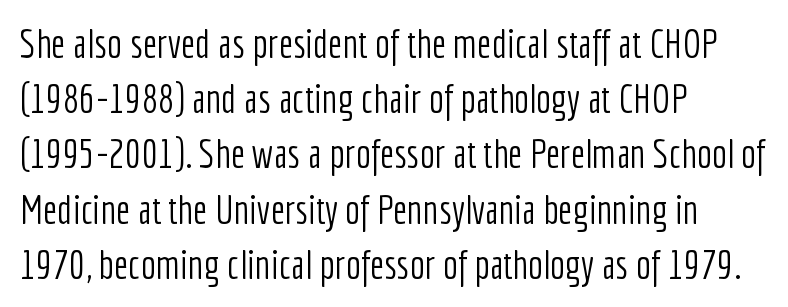
The image shows 40 px light, condensed sans-serif type, upright; set left-aligned, normal line spacing (1.38x), normal letter spacing, not underlined; low stroke contrast and a medium x-height.
